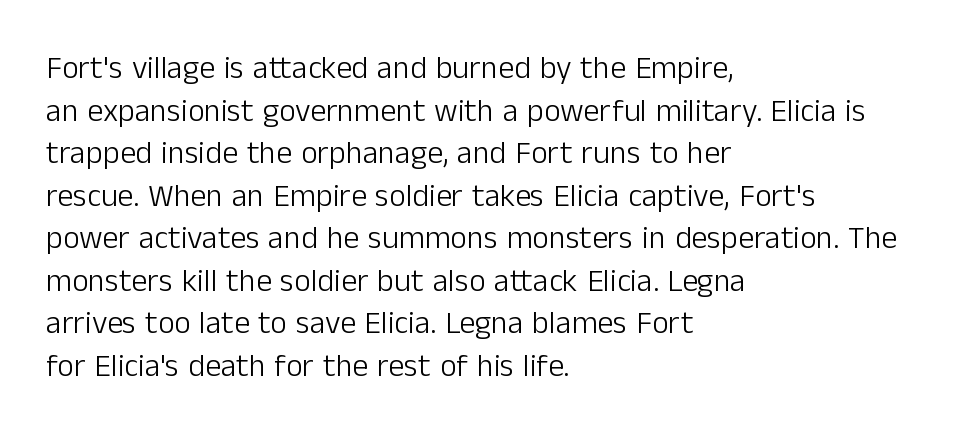
Q: Is the text bold? A: No.
Q: Is the text italic (slanted)? A: No, it is upright.
Q: Is the typeface a serif or a sans-serif typeface? A: Sans-serif.
Q: Is the text underlined? A: No.
Q: How is the paragraph aligned? A: Left-aligned.
Q: Is the spacing between letters normal or unusually wide? A: Normal.
Q: Is the spacing between lines tight, normal or loose? A: Normal.
Q: Width (condensed, normal, or wide)? A: Normal.
Q: Stroke contrast? A: Low.
Q: x-height? A: Medium.
Q: Monospaced? A: No.
